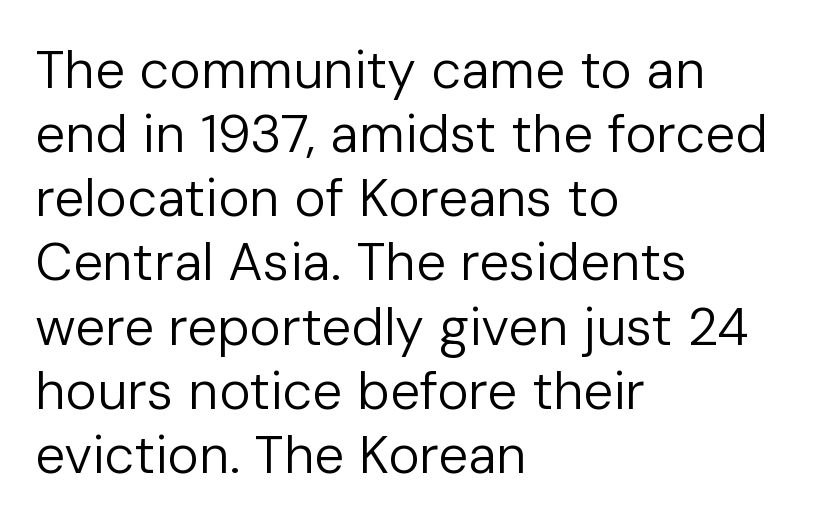
Q: Is the text bold? A: No.
Q: Is the text italic (slanted)? A: No, it is upright.
Q: Is the typeface a serif or a sans-serif typeface? A: Sans-serif.
Q: Is the text underlined? A: No.
Q: How is the paragraph aligned? A: Left-aligned.
Q: Is the spacing between letters normal or unusually wide? A: Normal.
Q: Width (condensed, normal, or wide)? A: Normal.
Q: Stroke contrast? A: Low.
Q: x-height? A: Medium.
Q: Monospaced? A: No.
